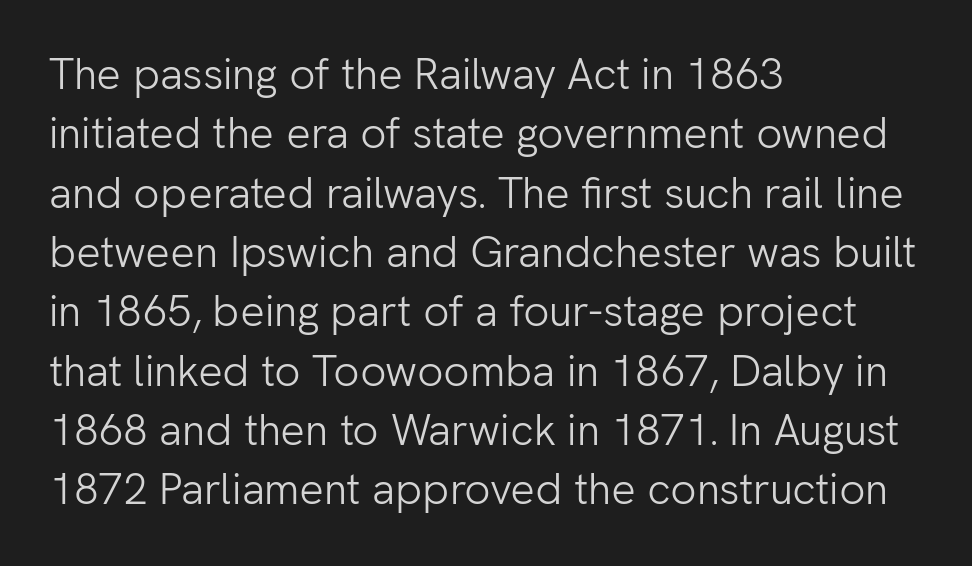
{"serif": "no", "italic": "no", "bold": "no", "weight": "light", "width": "normal", "stroke_contrast": "low", "x_height": "medium", "monospaced": "no", "underline": "no", "align": "left", "line_spacing": "normal", "line_spacing_ratio": 1.38, "letter_spacing": "normal", "letter_spacing_em": 0.0, "glyph_px": 43}
